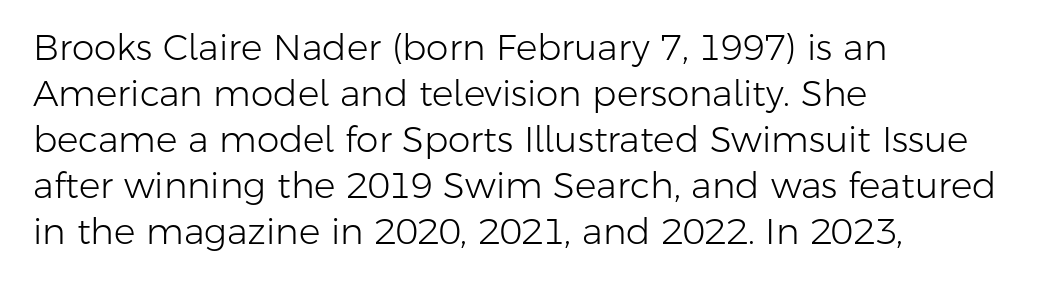
{"serif": "no", "italic": "no", "bold": "no", "weight": "light", "width": "normal", "stroke_contrast": "low", "x_height": "medium", "monospaced": "no", "underline": "no", "align": "left", "line_spacing": "normal", "line_spacing_ratio": 1.28, "letter_spacing": "normal", "letter_spacing_em": 0.0, "glyph_px": 36}
